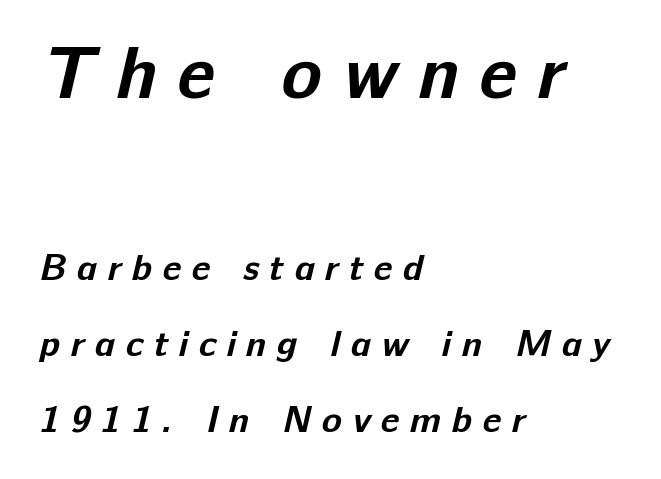
Tracking value appears strongly positive — letters spread wide. The face used here has the dense, thick strokes of a bold. The lines are spread far apart with generous leading. This sample is left-justified, so line endings fall wherever the words run out. Large over small — that's the arrangement of the two blocks here.
